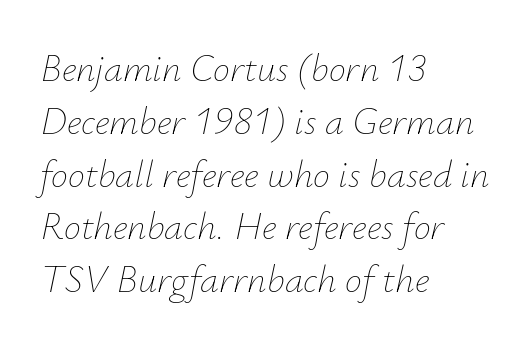
The specimen reads as italic at a glance. A classic flush-left, rag-right setting is used for this passage. No heavy texture on the line: the type isn't bold. Evenly set lines give the paragraph a standard silhouette.
